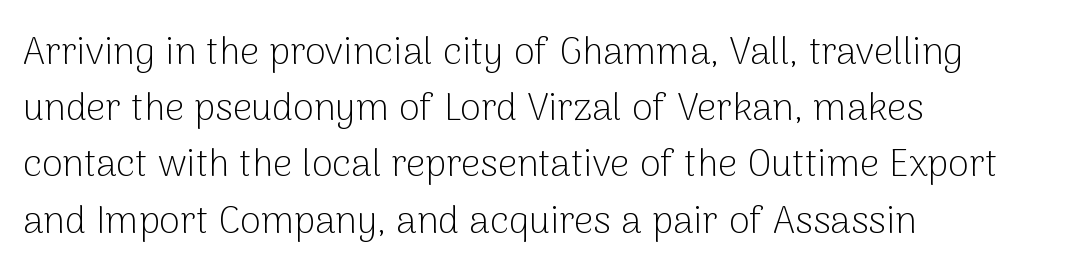
Q: Is the text bold? A: No.
Q: Is the text italic (slanted)? A: No, it is upright.
Q: Is the typeface a serif or a sans-serif typeface? A: Sans-serif.
Q: Is the text underlined? A: No.
Q: How is the paragraph aligned? A: Left-aligned.
Q: Is the spacing between letters normal or unusually wide? A: Normal.
Q: Is the spacing between lines tight, normal or loose? A: Normal.
Q: Width (condensed, normal, or wide)? A: Normal.
Q: Stroke contrast? A: Low.
Q: x-height? A: Medium.
Q: Monospaced? A: No.
